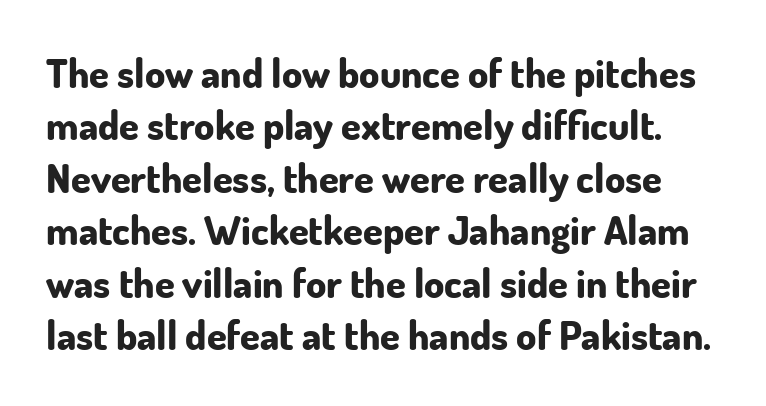
Q: Is the text bold? A: Yes.
Q: Is the text italic (slanted)? A: No, it is upright.
Q: Is the typeface a serif or a sans-serif typeface? A: Sans-serif.
Q: Is the text underlined? A: No.
Q: Is the spacing between letters normal or unusually wide? A: Normal.
Q: Is the spacing between lines tight, normal or loose? A: Normal.
Q: Width (condensed, normal, or wide)? A: Normal.
Q: Stroke contrast? A: Low.
Q: x-height? A: Small.
Q: Monospaced? A: No.
